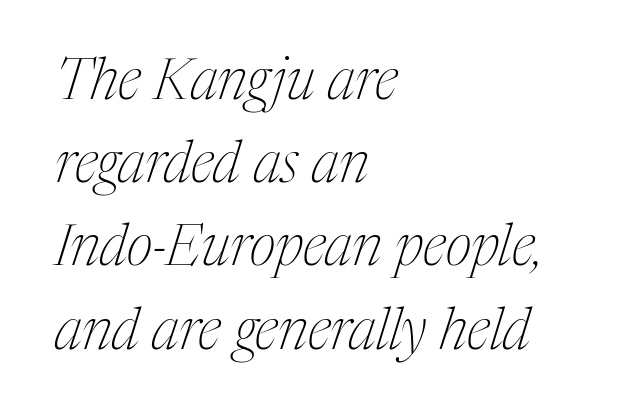
Is the type heavy? It reads as light-to-regular instead. This rendering employs a face with finishing strokes, i.e., a serif. Horizontal bands of white between lines are of average thickness. The passage shown is typed in a proportional face where columns would drift. Rendered with sloped, italic letterforms.
